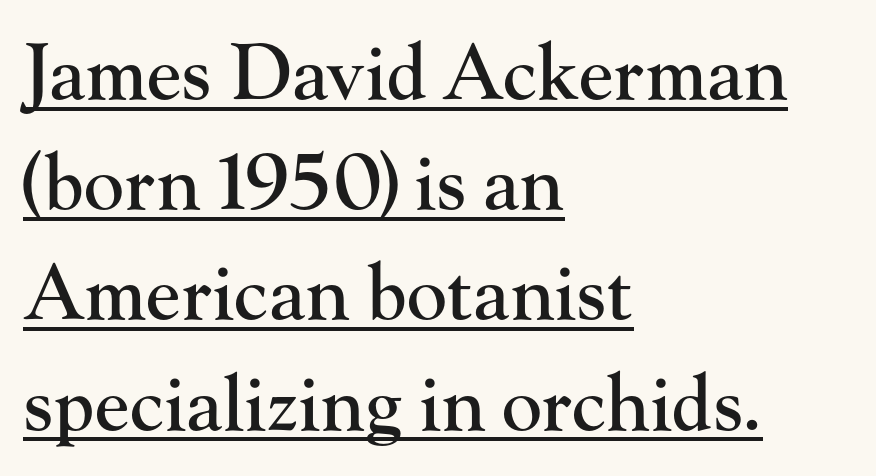
Q: Is the text italic (slanted)? A: No, it is upright.
Q: Is the typeface a serif or a sans-serif typeface? A: Serif.
Q: Is the text underlined? A: Yes.
Q: How is the paragraph aligned? A: Left-aligned.
Q: Is the spacing between letters normal or unusually wide? A: Normal.
Q: Is the spacing between lines tight, normal or loose? A: Normal.
Q: Width (condensed, normal, or wide)? A: Normal.
Q: Stroke contrast? A: High.
Q: x-height? A: Small.
Q: Monospaced? A: No.
